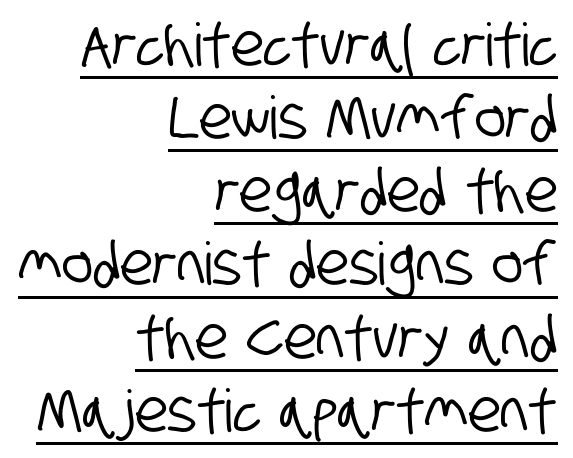
Q: Is the typeface a serif or a sans-serif typeface? A: Sans-serif.
Q: Is the text underlined? A: Yes.
Q: How is the paragraph aligned? A: Right-aligned.
Q: Is the spacing between letters normal or unusually wide? A: Normal.
Q: Width (condensed, normal, or wide)? A: Condensed.
Q: Stroke contrast? A: Low.
Q: x-height? A: Large.
Q: Monospaced? A: No.
